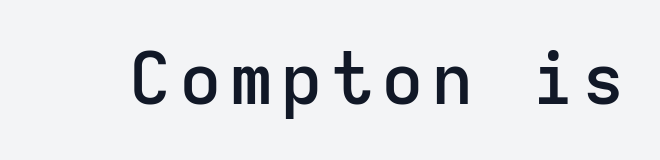
A fair bit of extra ink — the face is semibold, not bold. The letters march in equal steps, a hallmark of fixed-pitch type. Designer's note — italics off, roman on. Letters rest on an invisible, unmarked baseline. No feet cap the strokes, marking this as sans-serif type.
